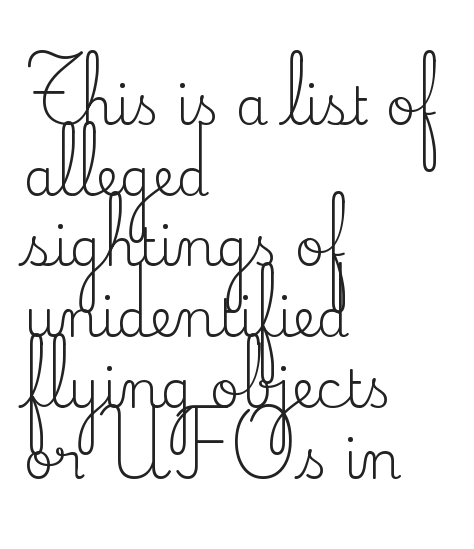
Q: Is the text bold? A: No.
Q: Is the text italic (slanted)? A: No, it is upright.
Q: Is the typeface a serif or a sans-serif typeface? A: Serif.
Q: Is the text underlined? A: No.
Q: How is the paragraph aligned? A: Left-aligned.
Q: Is the spacing between letters normal or unusually wide? A: Normal.
Q: Is the spacing between lines tight, normal or loose? A: Normal.
Q: Width (condensed, normal, or wide)? A: Normal.
Q: Stroke contrast? A: Medium.
Q: x-height? A: Small.
Q: Monospaced? A: No.
